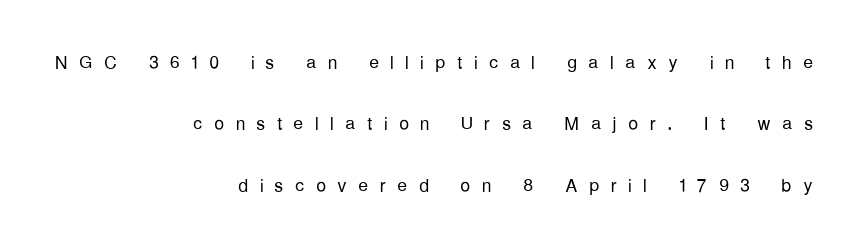
Words appear elongated and porous because spacing is wide. Caption: face not bold, strokes unweighted. This is the regular roman posture of the typeface. Short and long lines alike share a common ending point at right. Unmarked baselines from the first word to the last. Students, observe: this is what heavily led, spacious text looks like.
